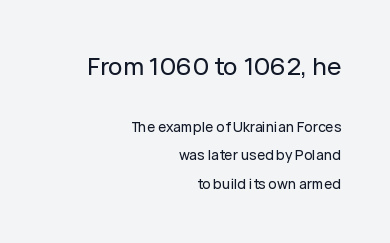
The image shows 24 px text type, upright; set right-aligned, loose line spacing (2.03x), normal letter spacing, not underlined; the first (top) block is 1.71x larger.
